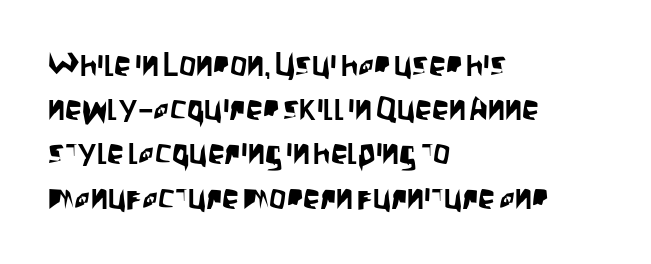
Proportional: the letters do not fall into vertical columns. The designer went with a sans here, leaving each stem footless. How are the letters spaced? Ordinarily, with no added tracking. The rendering anchors every line to the left-hand side.
